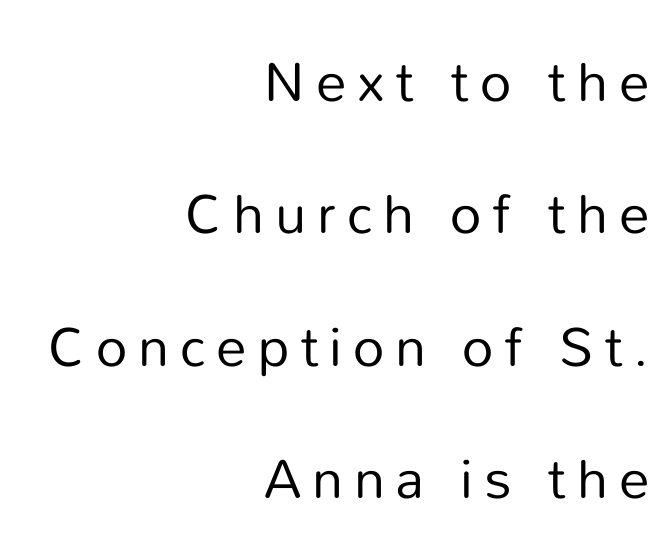
The leading is generous, giving the passage an open texture. The words here are not underlined. The lettering holds an erect, upright posture throughout. One-word summary of the alignment: right. This sample has the flowing, uneven cadence of proportional lettering. Heaviness? Minimal to ordinary, like unemphasized prose.
